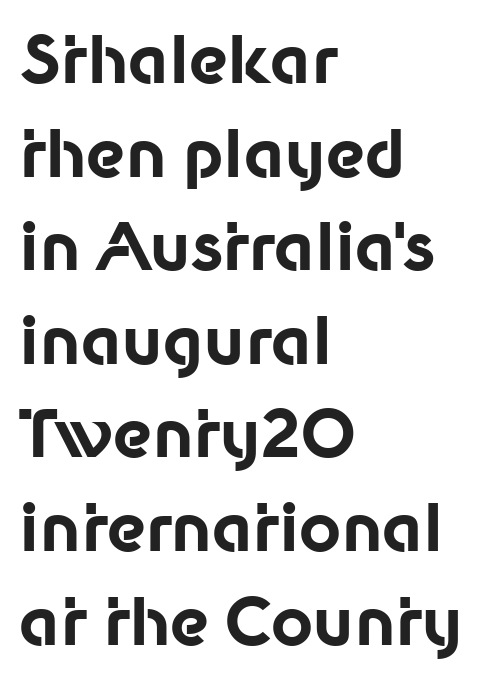
The image shows 65 px bold sans-serif type, upright; set left-aligned, normal line spacing (1.44x), normal letter spacing, not underlined; low stroke contrast and a medium x-height.
